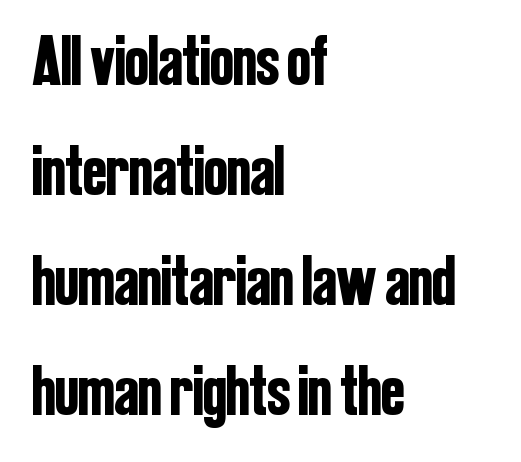
{"serif": "no", "italic": "no", "width": "condensed", "stroke_contrast": "low", "x_height": "medium", "monospaced": "no", "underline": "no", "align": "left", "line_spacing": "normal", "line_spacing_ratio": 1.57, "letter_spacing": "normal", "letter_spacing_em": 0.0, "glyph_px": 70}
